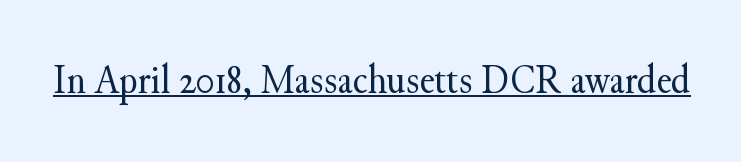
The image shows 41 px regular-weight serif type, upright; set normal letter spacing, underlined; medium stroke contrast and a small x-height.
